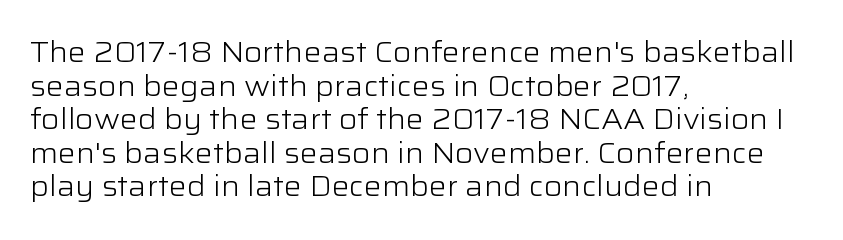
The rendering anchors every line to the left-hand side. Think of a printed novel: that variable character pitch is what you see here. Stroke terminals: plain, sans-serif. Compared with a typical body face, this is equally light or lighter still. Has an underline been added? It has not. Every character sits straight up, as roman type does.
